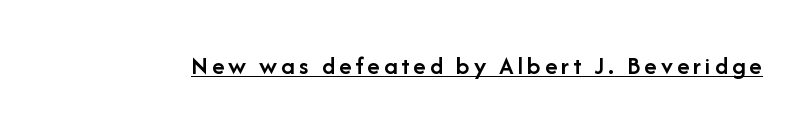
The image shows 26 px text type, upright; set underlined.
